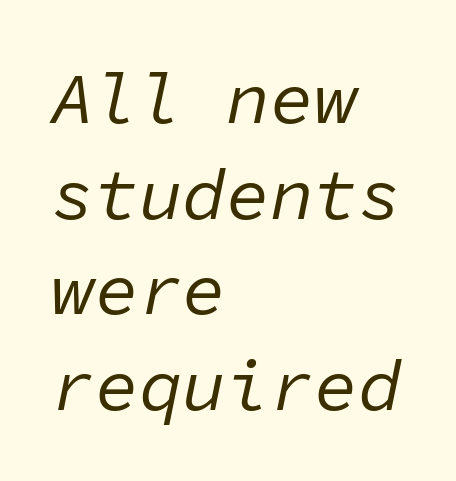
One glance says typical: line gaps are just what's usual. The rendering anchors every line to the left-hand side. Spacing between characters is what you'd get straight out of the box. Honestly, there is no underline to notice here at all. No extra ink here — the face is not bold.
